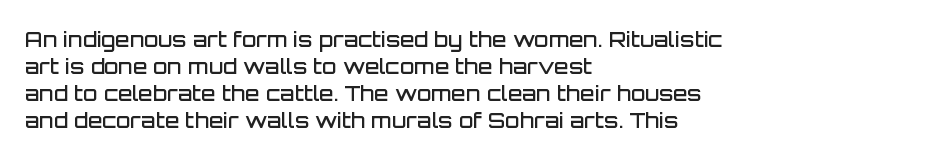
{"italic": "no", "bold": "semi", "underline": "no", "align": "left", "line_spacing": "normal", "line_spacing_ratio": 1.29, "letter_spacing": "normal", "letter_spacing_em": 0.0, "glyph_px": 21}
